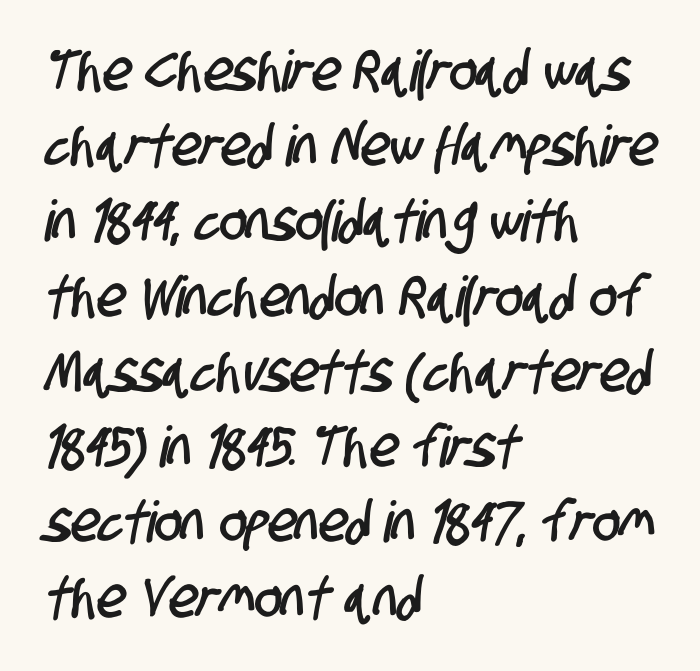
Q: Is the typeface a serif or a sans-serif typeface? A: Sans-serif.
Q: Is the text underlined? A: No.
Q: How is the paragraph aligned? A: Left-aligned.
Q: Is the spacing between letters normal or unusually wide? A: Normal.
Q: Is the spacing between lines tight, normal or loose? A: Normal.
Q: Width (condensed, normal, or wide)? A: Condensed.
Q: Stroke contrast? A: Low.
Q: x-height? A: Large.
Q: Monospaced? A: No.
